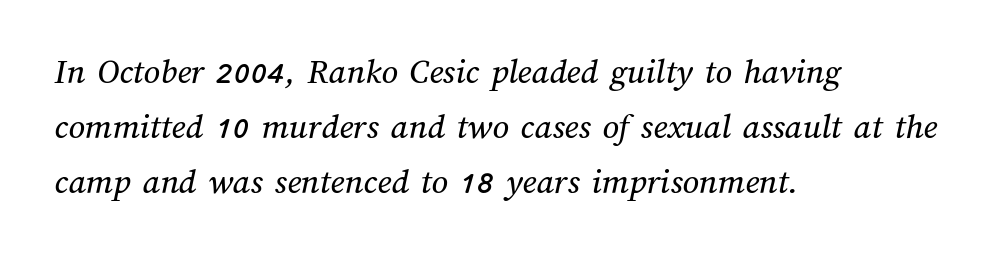
The type is set solid horizontally, with unmodified tracking. Quick note: interline space is typical. The rendering uses natural spacing where letterforms have individual widths. The text block is weighted toward the left margin, trailing off unevenly rightward. The baseline area is clear.
